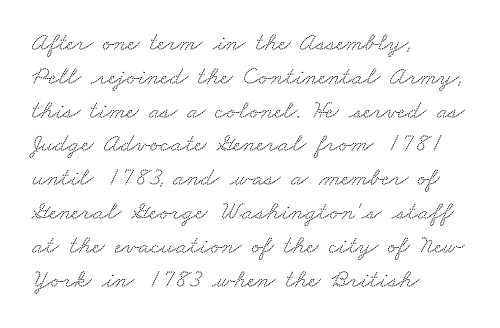
The image shows 26 px text type; set left-aligned, normal line spacing (1.3x), normal letter spacing, not underlined.
